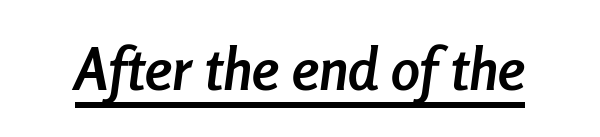
{"italic": "yes", "lean": "right", "slant_degrees": 8, "bold": "yes", "weight": "semibold", "width": "condensed", "stroke_contrast": "low", "x_height": "medium", "monospaced": "no", "underline": "yes", "letter_spacing": "normal", "letter_spacing_em": 0.0, "glyph_px": 58}
